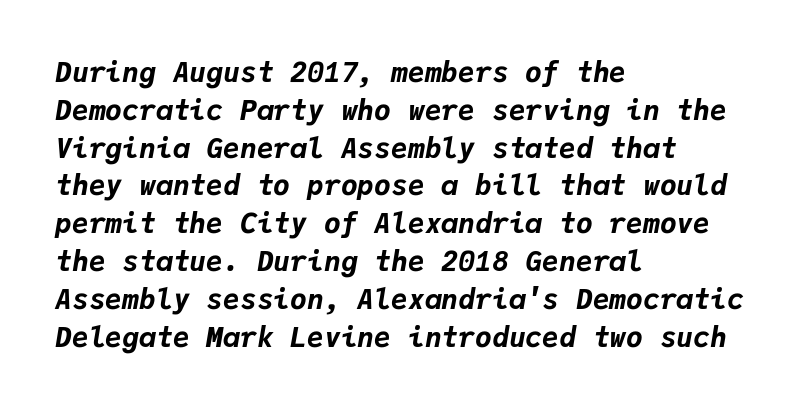
{"italic": "yes", "lean": "right", "slant_degrees": 9, "bold": "yes", "weight": "bold", "width": "normal", "stroke_contrast": "low", "x_height": "medium", "monospaced": "yes", "underline": "no", "align": "left", "line_spacing": "normal", "line_spacing_ratio": 1.35, "letter_spacing": "normal", "letter_spacing_em": 0.0, "glyph_px": 28}
